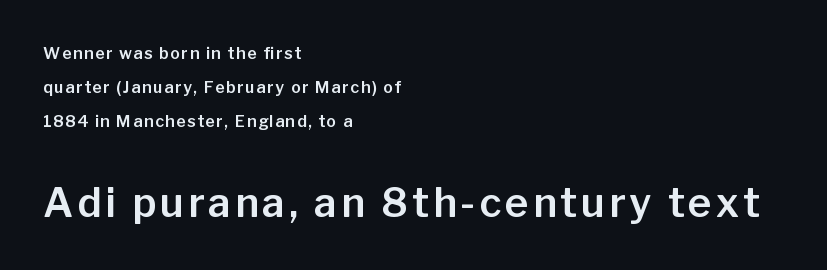
{"serif": "no", "italic": "no", "width": "normal", "stroke_contrast": "low", "x_height": "medium", "monospaced": "no", "underline": "no", "align": "left", "line_spacing": "loose", "line_spacing_ratio": 2.14, "larger_block": "second", "size_ratio": 2.5, "glyph_px": 40}
